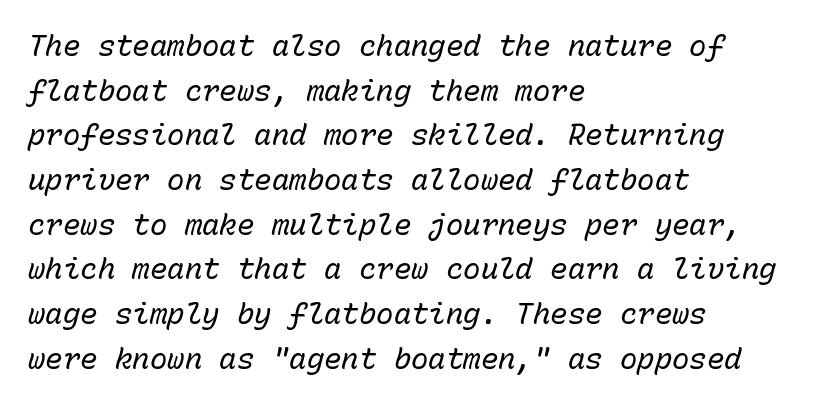
{"italic": "yes", "lean": "right", "slant_degrees": 15, "bold": "no", "weight": "regular", "width": "normal", "stroke_contrast": "low", "x_height": "medium", "monospaced": "yes", "underline": "no", "align": "left", "line_spacing": "normal", "line_spacing_ratio": 1.54, "letter_spacing": "normal", "letter_spacing_em": 0.0, "glyph_px": 29}
